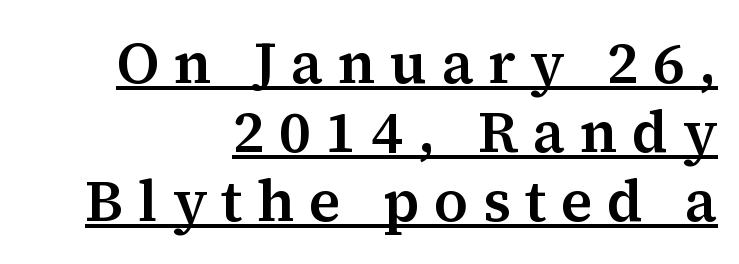
A baseline rule has been typeset under these characters. The rendering inserts visible extra space after every character. These lines stack with their right ends in a neat column. Yep, those are serifs on the letters. The specimen reads as upright at a glance. The face used here is proportionally spaced, like ordinary book or web type.
